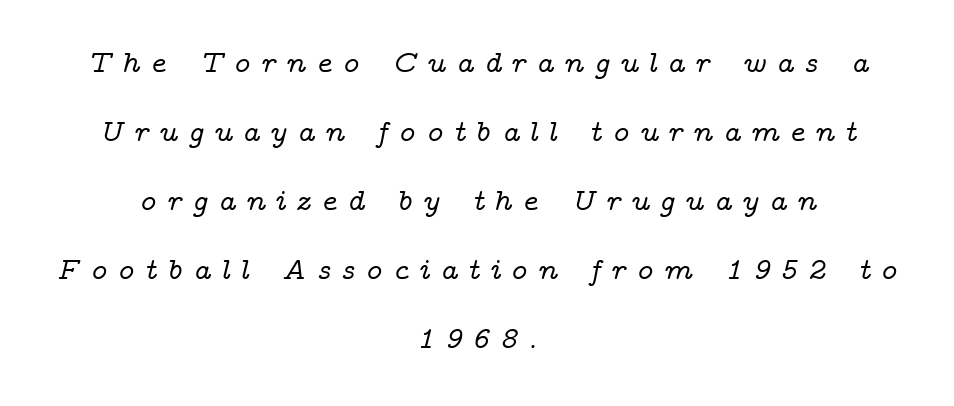
Layout note: lines centered. If you measured baseline to baseline, you'd find a long distance. Old-style or modern, the face here clearly has serifs. The space directly below the letters is spotless. The rendering applies a slant to the glyphs. Varying glyph widths throughout — classic text-font behaviour.
